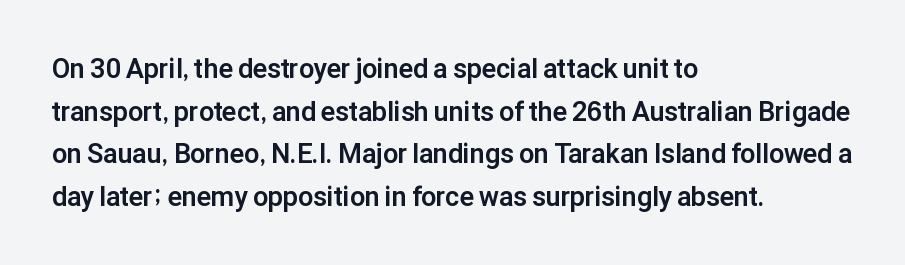
Q: Is the text bold? A: Yes.
Q: Is the text italic (slanted)? A: No, it is upright.
Q: Is the text underlined? A: No.
Q: How is the paragraph aligned? A: Left-aligned.
Q: Is the spacing between letters normal or unusually wide? A: Normal.
Q: Is the spacing between lines tight, normal or loose? A: Normal.
